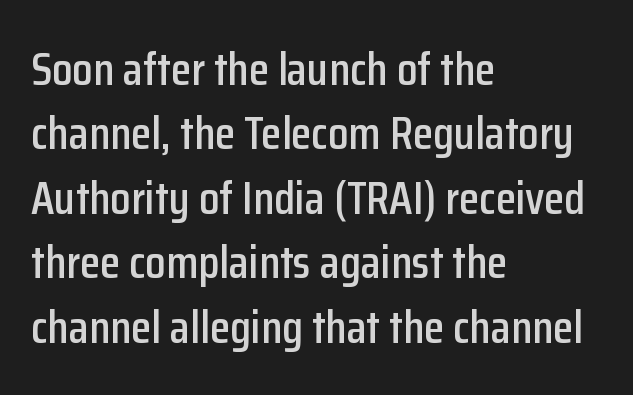
{"serif": "no", "italic": "no", "width": "condensed", "stroke_contrast": "low", "x_height": "medium", "monospaced": "no", "underline": "no", "align": "left", "line_spacing": "normal", "line_spacing_ratio": 1.37, "letter_spacing": "normal", "letter_spacing_em": 0.0, "glyph_px": 47}
